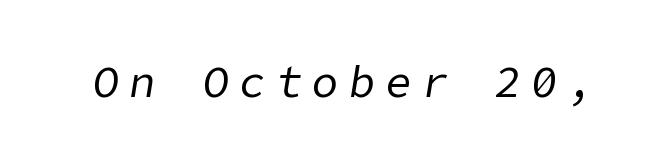
Q: Is the text bold? A: No.
Q: Is the text italic (slanted)? A: Yes, it leans right by about 9 degrees.
Q: Is the text underlined? A: No.
Q: Is the spacing between letters normal or unusually wide? A: Unusually wide.
Q: Width (condensed, normal, or wide)? A: Normal.
Q: Stroke contrast? A: Low.
Q: x-height? A: Medium.
